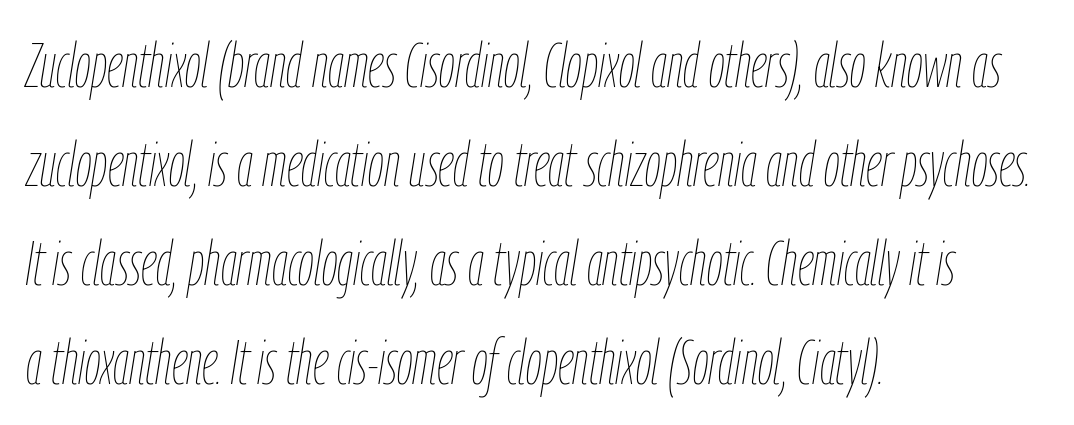
These lines stack with their left ends in a neat column. The passage shown is typed in a proportional face where columns would drift. Evenly set lines give the paragraph a standard silhouette. The text carries the slant typical of an italic or oblique font.
